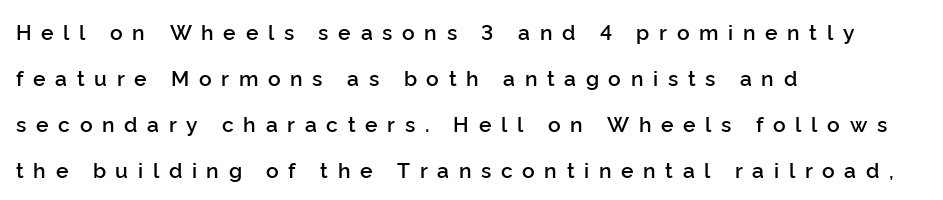
Weight: semibold (demi). The text block is weighted toward the left margin, trailing off unevenly rightward. Any mark beneath the type? The region is blank. Vertical spacing — loose. Upright lettering throughout.
